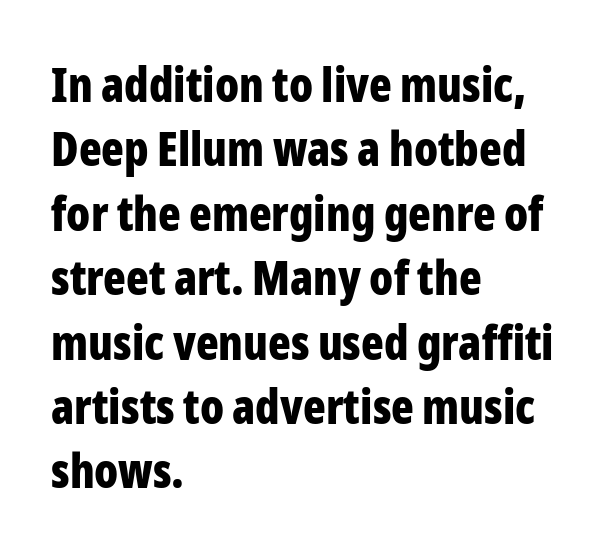
The image shows 47 px bold, condensed sans-serif type, upright; set left-aligned, normal line spacing (1.37x), normal letter spacing, not underlined; low stroke contrast and a medium x-height.
